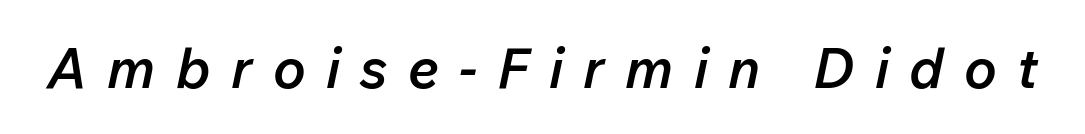
Q: Is the text bold? A: Semi-bold.
Q: Is the text italic (slanted)? A: Yes, it leans right by about 12 degrees.
Q: Is the text underlined? A: No.
Q: Is the spacing between letters normal or unusually wide? A: Unusually wide.
Q: Width (condensed, normal, or wide)? A: Normal.
Q: Stroke contrast? A: Low.
Q: x-height? A: Medium.
Q: Monospaced? A: No.
